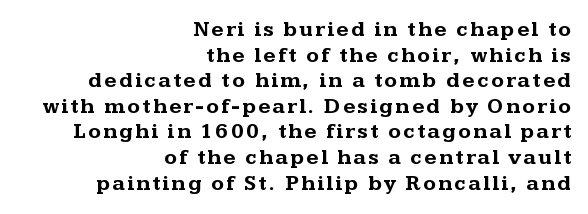
Q: Is the text bold? A: Yes.
Q: Is the text italic (slanted)? A: No, it is upright.
Q: Is the text underlined? A: No.
Q: How is the paragraph aligned? A: Right-aligned.
